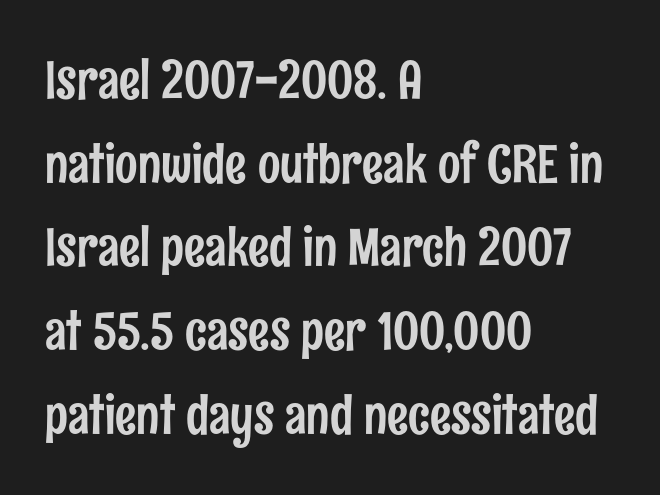
The image shows 53 px condensed sans-serif type, upright; set left-aligned, normal line spacing (1.58x), normal letter spacing, not underlined; low stroke contrast and a medium x-height.
